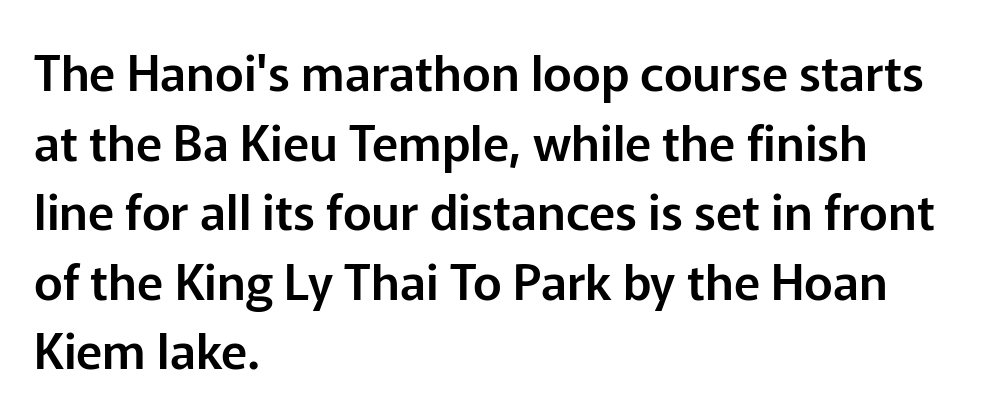
The image shows 49 px sans-serif type, upright; set left-aligned, normal line spacing (1.42x), normal letter spacing, not underlined; low stroke contrast and a medium x-height.
